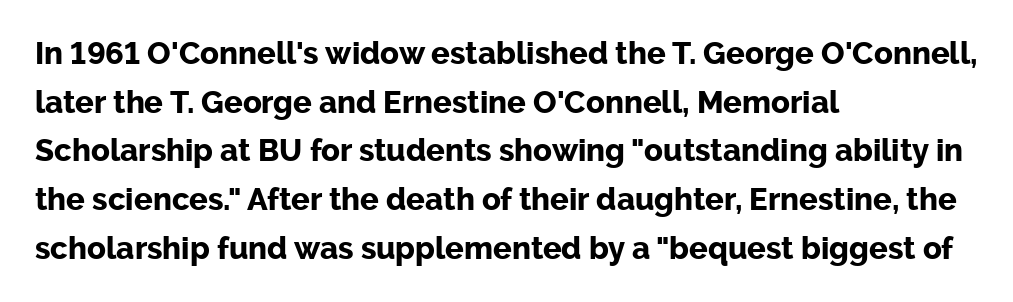
The image shows 31 px bold sans-serif type, upright; set left-aligned, normal line spacing (1.57x), normal letter spacing, not underlined; low stroke contrast and a medium x-height.
